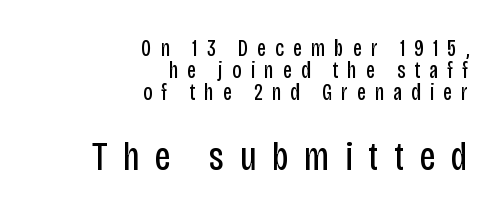
{"serif": "no", "italic": "no", "bold": "no", "weight": "regular", "width": "condensed", "stroke_contrast": "low", "x_height": "large", "monospaced": "no", "underline": "no", "align": "right", "line_spacing": "tight", "line_spacing_ratio": 0.96, "letter_spacing": "wide", "letter_spacing_em": 0.39, "larger_block": "second", "size_ratio": 1.74, "glyph_px": 40}
